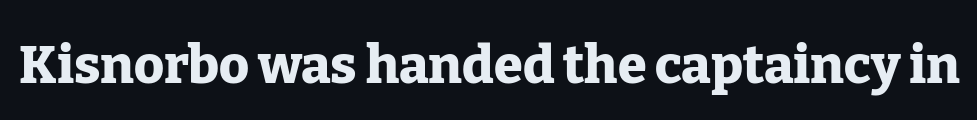
The image shows 52 px heavy serif type, upright; set normal letter spacing, not underlined; low stroke contrast and a medium x-height.
